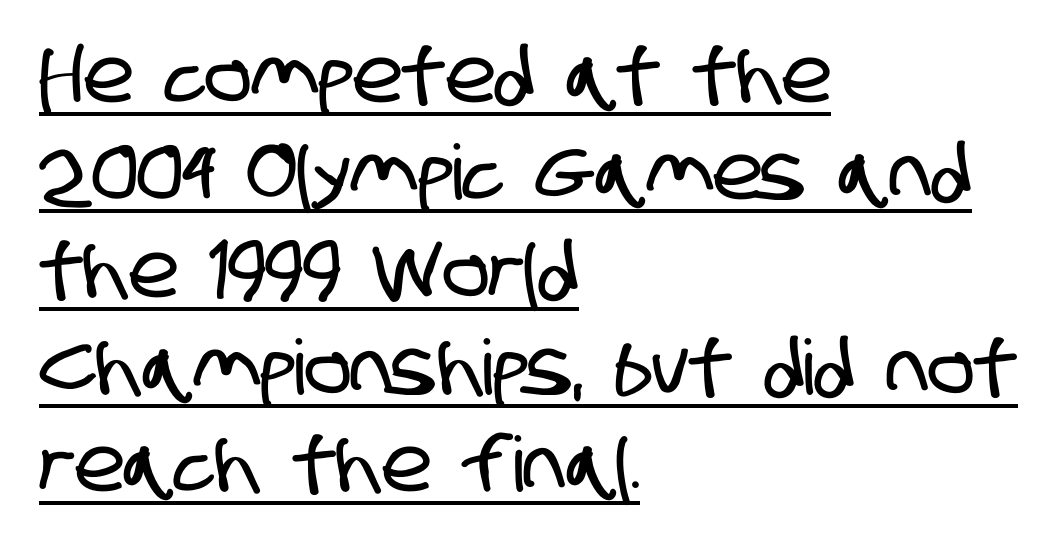
Q: Is the typeface a serif or a sans-serif typeface? A: Sans-serif.
Q: Is the text underlined? A: Yes.
Q: How is the paragraph aligned? A: Left-aligned.
Q: Is the spacing between letters normal or unusually wide? A: Normal.
Q: Is the spacing between lines tight, normal or loose? A: Normal.
Q: Width (condensed, normal, or wide)? A: Condensed.
Q: Stroke contrast? A: Low.
Q: x-height? A: Large.
Q: Monospaced? A: No.
